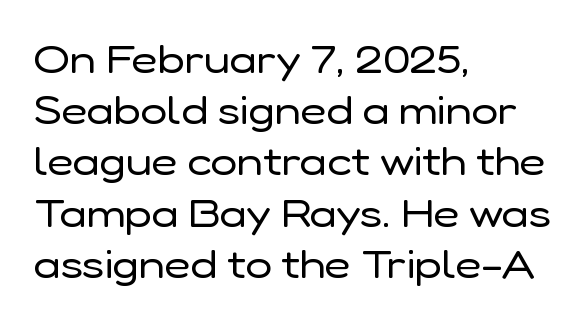
Horizontal alignment here is leftward, the default for most running prose. Evenly set lines give the paragraph a standard silhouette. Plain, unruled lines of type. The axis of the letterforms is exactly vertical.
